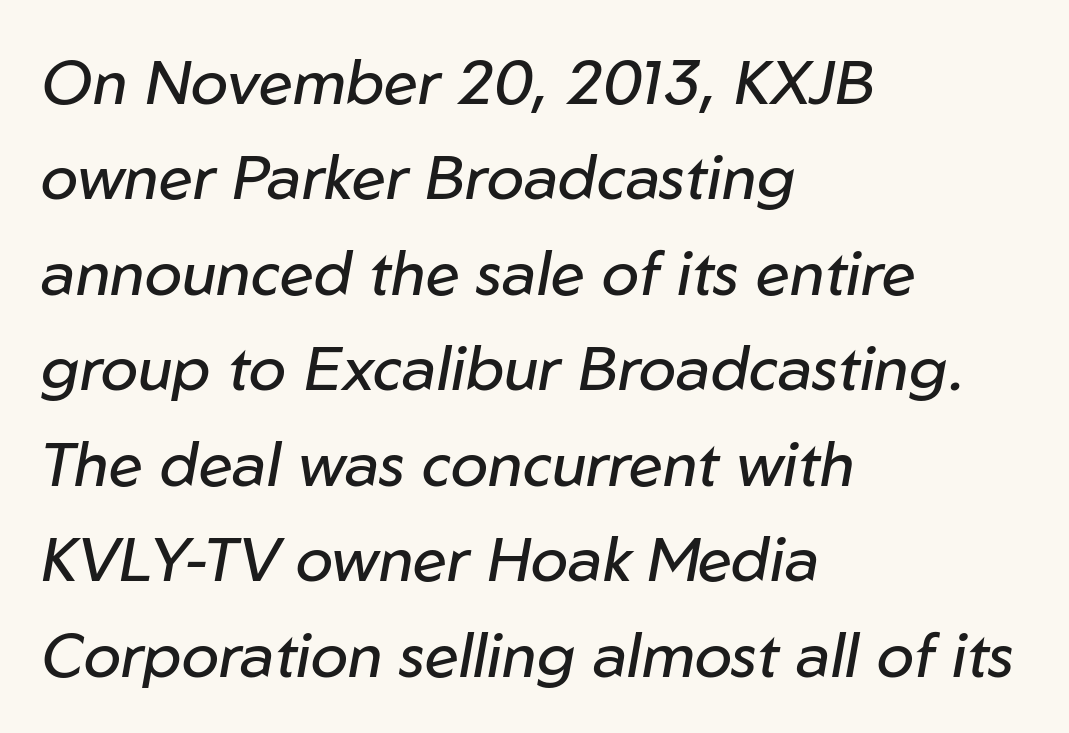
Q: Is the text bold? A: No.
Q: Is the text italic (slanted)? A: Yes, it leans right by about 10 degrees.
Q: Is the text underlined? A: No.
Q: How is the paragraph aligned? A: Left-aligned.
Q: Is the spacing between letters normal or unusually wide? A: Normal.
Q: Is the spacing between lines tight, normal or loose? A: Normal.
Q: Width (condensed, normal, or wide)? A: Normal.
Q: Stroke contrast? A: Low.
Q: x-height? A: Medium.
Q: Monospaced? A: No.
